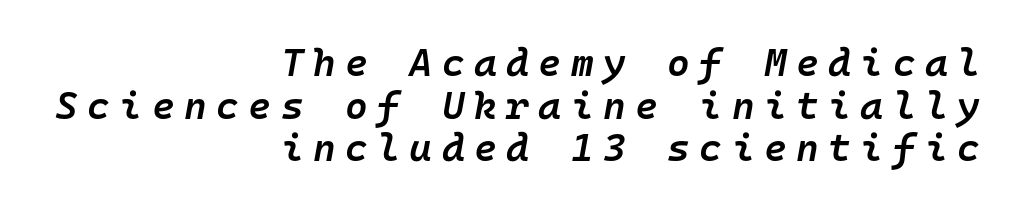
Q: Is the text bold? A: Semi-bold.
Q: Is the text italic (slanted)? A: Yes, it leans right by about 10 degrees.
Q: Is the text underlined? A: No.
Q: How is the paragraph aligned? A: Right-aligned.
Q: Is the spacing between letters normal or unusually wide? A: Unusually wide.
Q: Is the spacing between lines tight, normal or loose? A: Tight.
Q: Width (condensed, normal, or wide)? A: Normal.
Q: Stroke contrast? A: Low.
Q: x-height? A: Medium.
Q: Monospaced? A: Yes.
